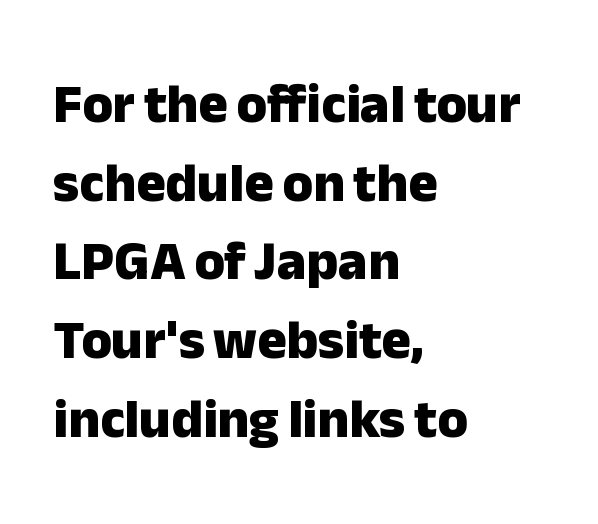
The lettering stays uniformly vertical, giving the passage a roman look. Where is the straight margin? On the left. The rows are spaced the way most documents space them. Glyph-to-glyph distance matches everyday printed text. The rendering uses natural spacing where letterforms have individual widths. Compared with an ordinary text face, these strokes are far heavier — a full bold.
